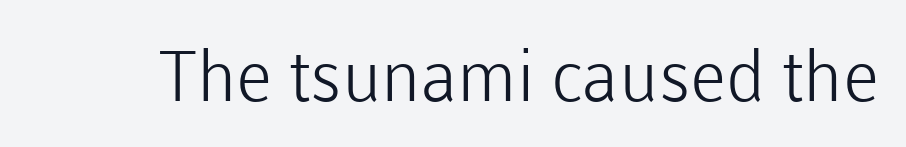
{"serif": "no", "italic": "no", "bold": "no", "weight": "light", "width": "normal", "stroke_contrast": "low", "x_height": "medium", "monospaced": "no", "underline": "no", "letter_spacing": "normal", "letter_spacing_em": 0.0, "glyph_px": 70}
